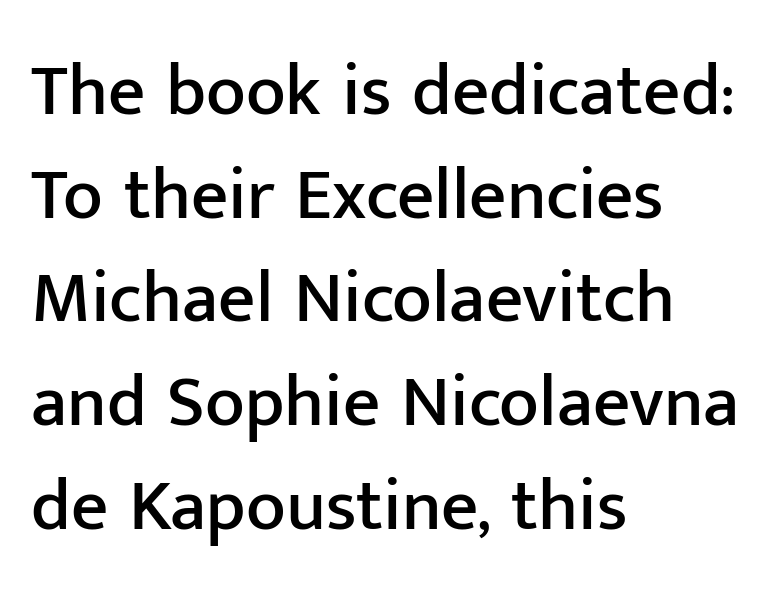
Every stem runs plumb, perpendicular to the baseline. Note the varied advance widths — an 'i' is clearly narrower than an 'm'. Regular leading. Anything drawn beneath the words? Only blank space. One-word summary of the alignment: left. Unlike a traditional serif, this face leaves its strokes unadorned.
